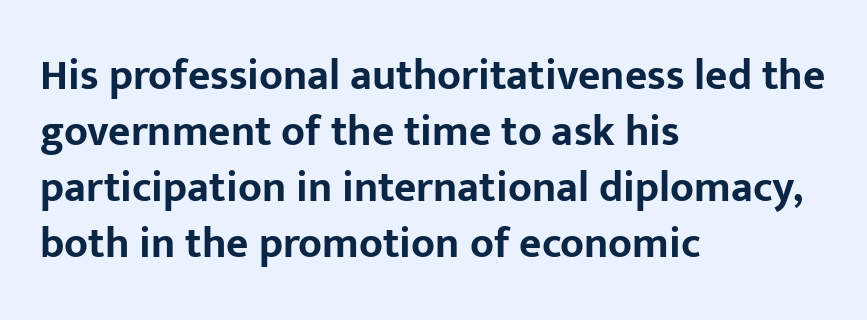
The image shows 43 px bold sans-serif type, upright; set left-aligned, normal line spacing (1.3x), normal letter spacing, not underlined; low stroke contrast and a medium x-height.
